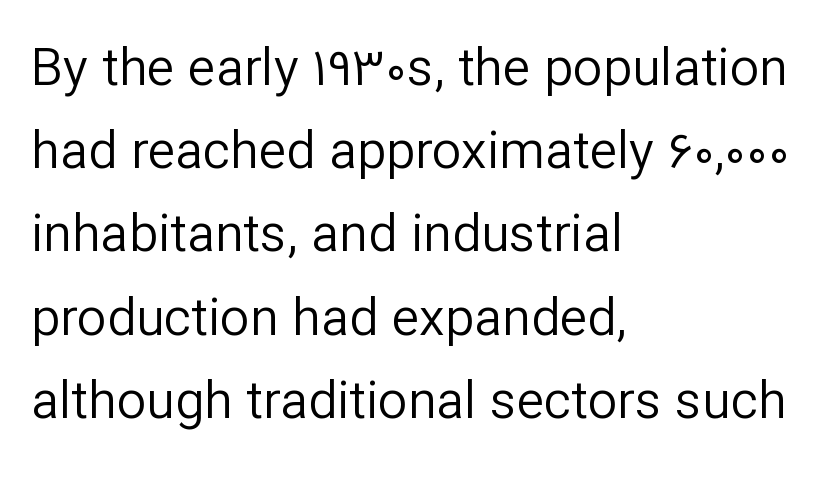
The image shows 52 px regular-weight sans-serif type, upright; set left-aligned, normal line spacing (1.6x), normal letter spacing, not underlined; low stroke contrast and a medium x-height.
